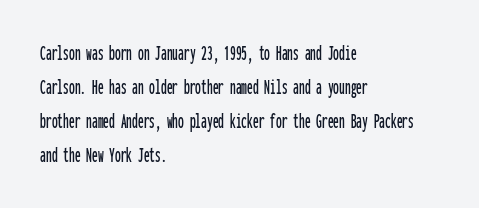
Q: Is the text italic (slanted)? A: No, it is upright.
Q: Is the text underlined? A: No.
Q: How is the paragraph aligned? A: Left-aligned.
Q: Is the spacing between letters normal or unusually wide? A: Normal.
Q: Is the spacing between lines tight, normal or loose? A: Normal.
